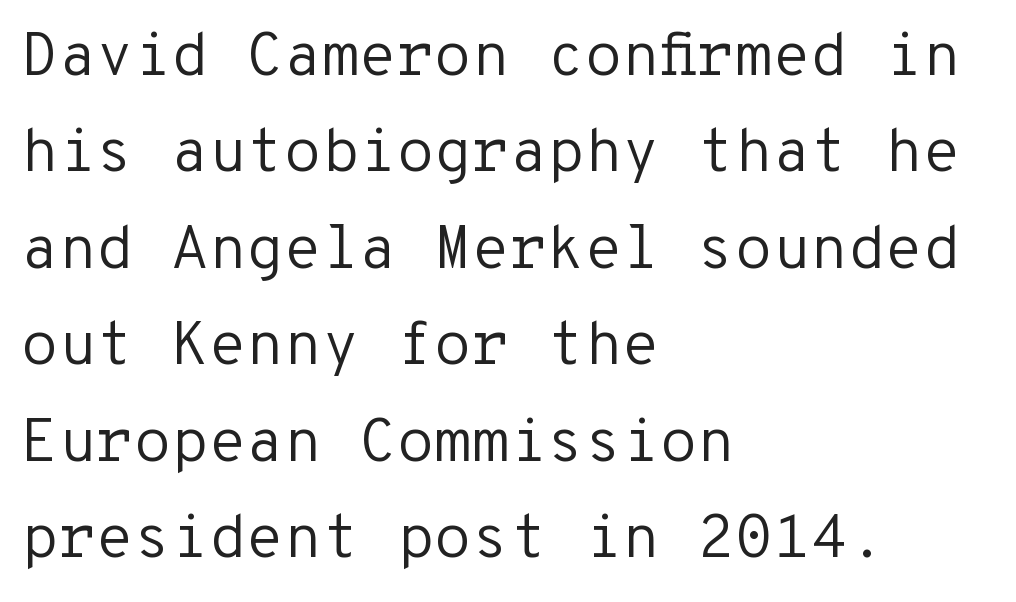
{"serif": "no", "italic": "no", "bold": "no", "weight": "regular", "width": "normal", "stroke_contrast": "low", "x_height": "medium", "monospaced": "yes", "underline": "no", "align": "left", "line_spacing": "normal", "line_spacing_ratio": 1.58, "letter_spacing": "normal", "letter_spacing_em": 0.0, "glyph_px": 61}
